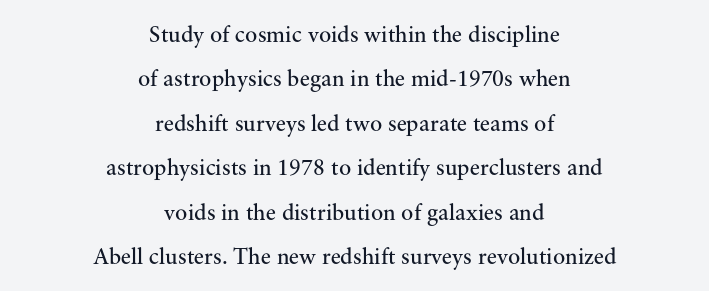
Weight class: somewhere from thin through regular. The paragraph has two soft edges and a firm central axis. Students, note that the glyphs here touch the page at normal intervals. Has an underline been added? It has not. The passage shown stacks its lines with a broad gap. Unlike italic type, these characters show no tilt at all.
